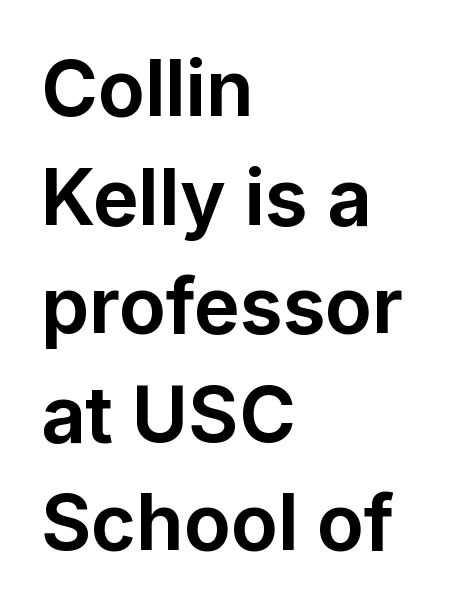
{"serif": "no", "italic": "no", "bold": "yes", "weight": "bold", "width": "normal", "stroke_contrast": "low", "x_height": "medium", "monospaced": "no", "underline": "no", "align": "left", "line_spacing": "normal", "line_spacing_ratio": 1.41, "letter_spacing": "normal", "letter_spacing_em": 0.0, "glyph_px": 77}
